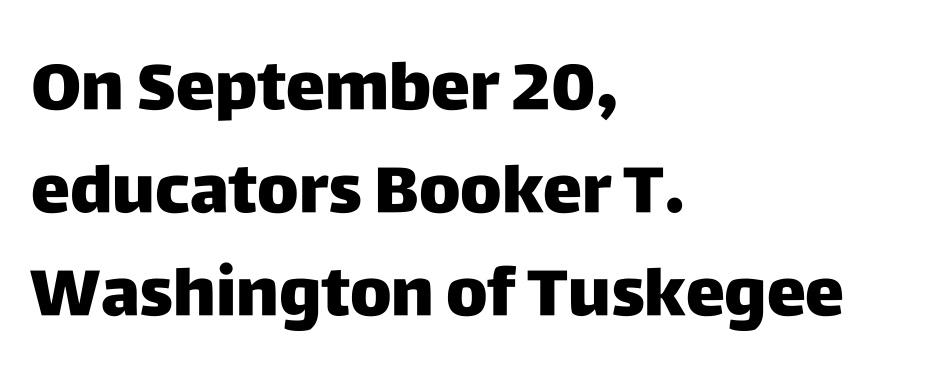
Nobody drew a line under any word here. The typeface chosen for these lines omits serifs. A typesetter would mark this as roman, not italic. The rendering uses natural spacing where letterforms have individual widths. A normal amount of white space separates one row of letters from the next.
